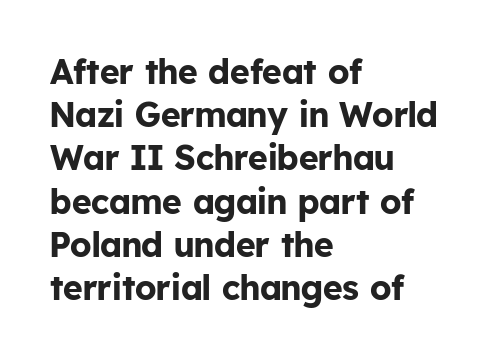
{"serif": "no", "italic": "no", "bold": "yes", "weight": "bold", "width": "normal", "stroke_contrast": "low", "x_height": "medium", "monospaced": "no", "underline": "no", "align": "left", "line_spacing": "normal", "line_spacing_ratio": 1.27, "letter_spacing": "normal", "letter_spacing_em": 0.0, "glyph_px": 34}
